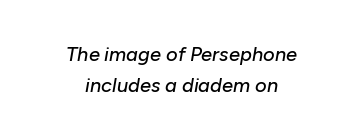
Q: Is the text italic (slanted)? A: Yes, it leans right by about 10 degrees.
Q: Is the text underlined? A: No.
Q: How is the paragraph aligned? A: Centered.
Q: Is the spacing between letters normal or unusually wide? A: Normal.
Q: Is the spacing between lines tight, normal or loose? A: Normal.
